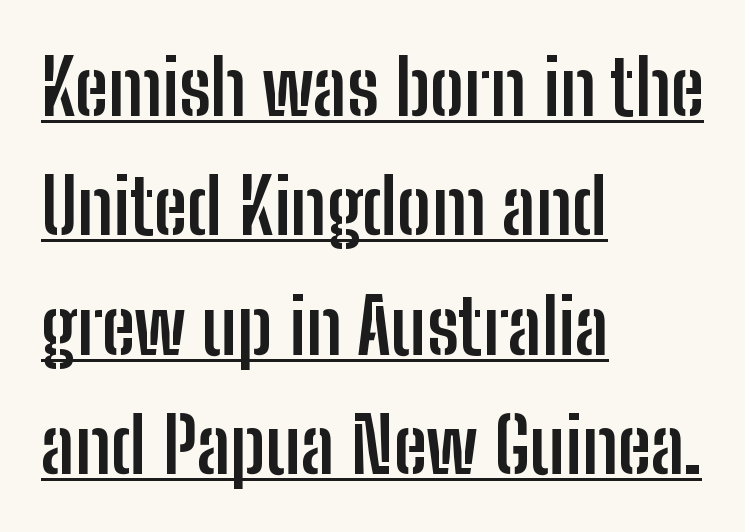
The image shows 76 px semibold, condensed sans-serif type, upright; set left-aligned, normal line spacing (1.57x), normal letter spacing, underlined; low stroke contrast and a medium x-height.
